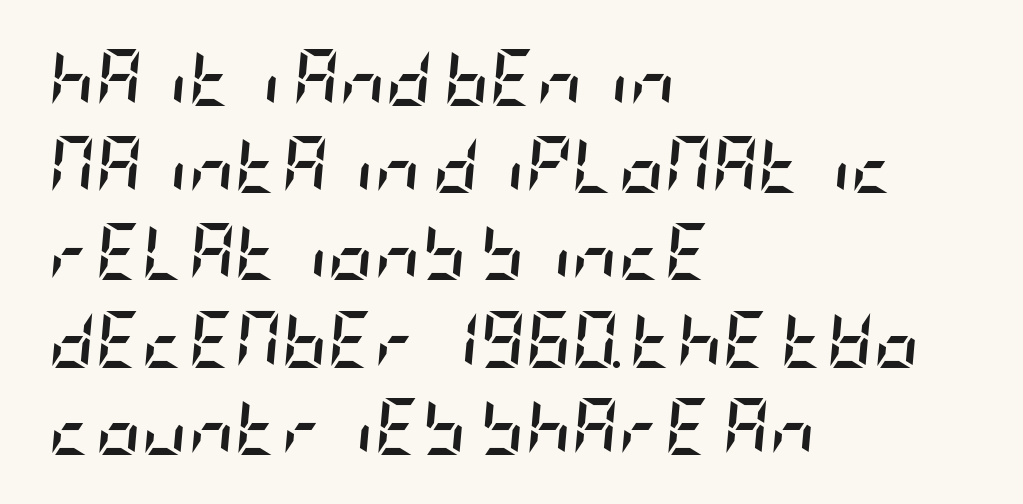
{"italic": "yes", "lean": "right", "slant_degrees": 5, "bold": "yes", "weight": "semibold", "width": "condensed", "stroke_contrast": "low", "x_height": "large", "underline": "no", "align": "left", "line_spacing": "normal", "line_spacing_ratio": 1.53, "letter_spacing": "normal", "letter_spacing_em": 0.0, "glyph_px": 57}
